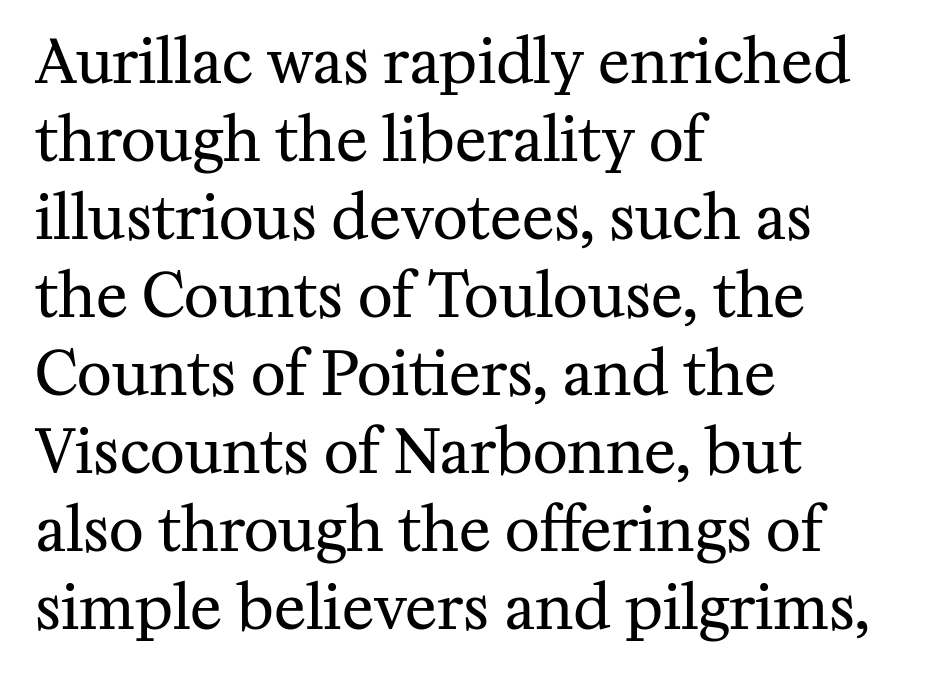
Q: Is the text bold? A: No.
Q: Is the text italic (slanted)? A: No, it is upright.
Q: Is the typeface a serif or a sans-serif typeface? A: Serif.
Q: Is the text underlined? A: No.
Q: How is the paragraph aligned? A: Left-aligned.
Q: Is the spacing between letters normal or unusually wide? A: Normal.
Q: Is the spacing between lines tight, normal or loose? A: Normal.
Q: Width (condensed, normal, or wide)? A: Normal.
Q: Stroke contrast? A: Medium.
Q: x-height? A: Medium.
Q: Monospaced? A: No.
